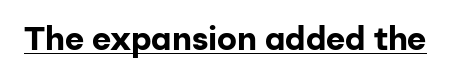
Q: Is the text bold? A: Yes.
Q: Is the text italic (slanted)? A: No, it is upright.
Q: Is the typeface a serif or a sans-serif typeface? A: Sans-serif.
Q: Is the text underlined? A: Yes.
Q: Is the spacing between letters normal or unusually wide? A: Normal.
Q: Width (condensed, normal, or wide)? A: Normal.
Q: Stroke contrast? A: Low.
Q: x-height? A: Medium.
Q: Monospaced? A: No.
